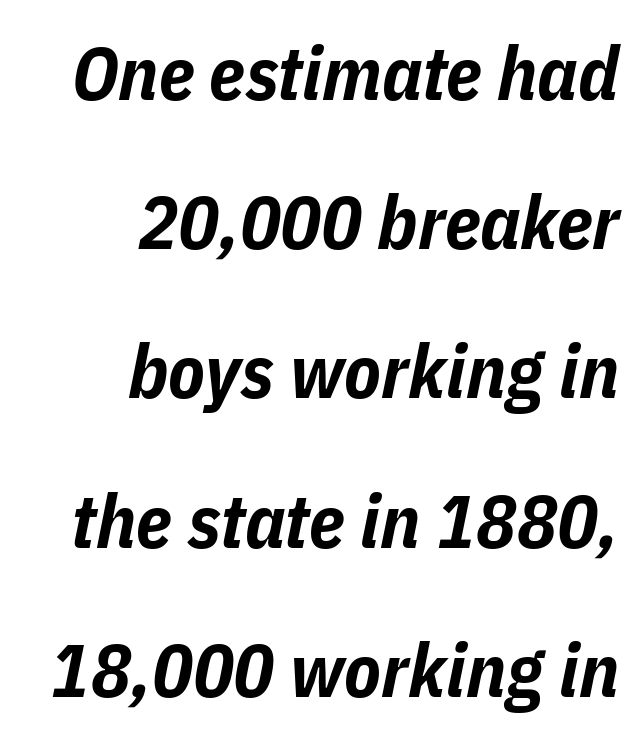
{"italic": "yes", "lean": "right", "slant_degrees": 11, "bold": "yes", "weight": "bold", "width": "condensed", "stroke_contrast": "low", "x_height": "medium", "monospaced": "no", "underline": "no", "align": "right", "line_spacing": "loose", "line_spacing_ratio": 1.99, "letter_spacing": "normal", "letter_spacing_em": 0.0, "glyph_px": 75}
